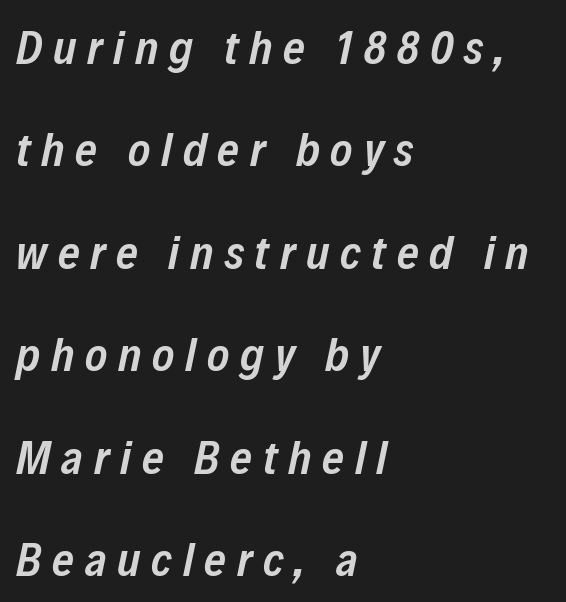
{"italic": "yes", "lean": "right", "slant_degrees": 12, "bold": "semi", "weight": "semibold", "width": "condensed", "stroke_contrast": "low", "x_height": "medium", "monospaced": "no", "underline": "no", "align": "left", "line_spacing": "loose", "line_spacing_ratio": 2.18, "letter_spacing": "wide", "letter_spacing_em": 0.23, "glyph_px": 47}
